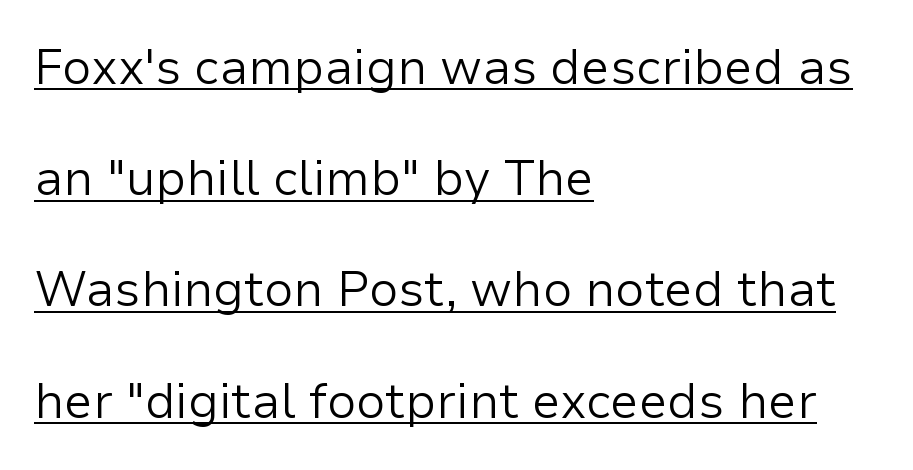
The letterforms sit shoulder to shoulder at normal distance. The strokes are not fattened; the text isn't bold. Casual observation: everything's shoved over to the left. Is this a fixed-width face? No — the glyphs have proportional, varying widths.
